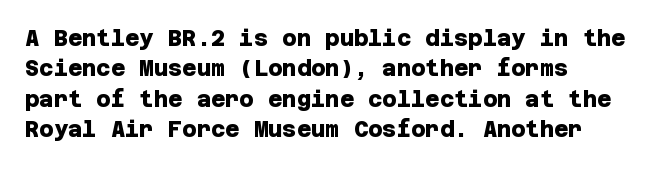
The image shows 22 px bold type; set left-aligned, normal line spacing (1.38x), normal letter spacing, not underlined.
